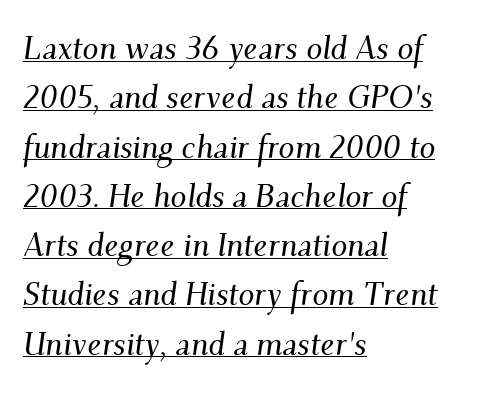
The image shows 32 px serif type, italic (leaning right); set left-aligned, normal line spacing (1.54x), normal letter spacing, underlined; medium stroke contrast and a small x-height.
